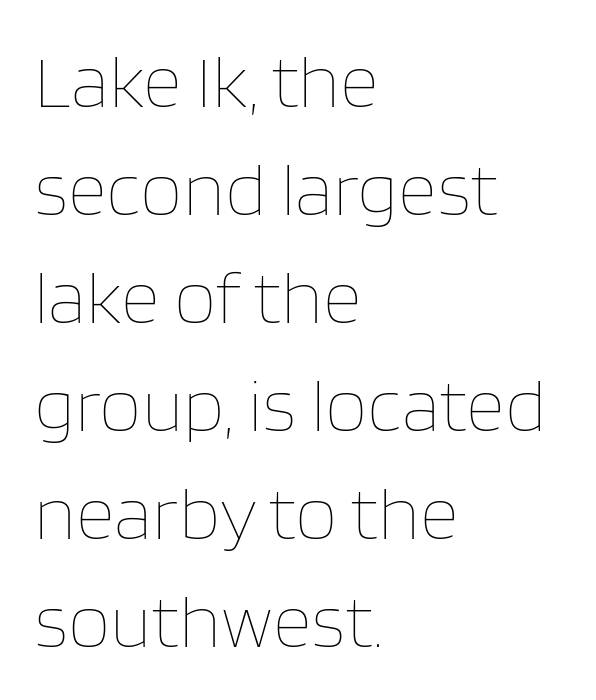
The image shows 76 px thin type, upright; set left-aligned, normal line spacing (1.42x), normal letter spacing, not underlined; low stroke contrast and a large x-height.
